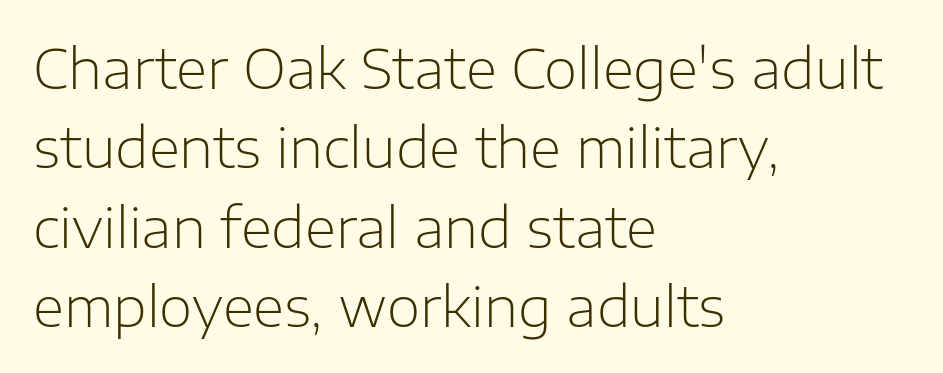
Q: Is the text bold? A: No.
Q: Is the text italic (slanted)? A: No, it is upright.
Q: Is the typeface a serif or a sans-serif typeface? A: Sans-serif.
Q: Is the text underlined? A: No.
Q: How is the paragraph aligned? A: Left-aligned.
Q: Is the spacing between letters normal or unusually wide? A: Normal.
Q: Is the spacing between lines tight, normal or loose? A: Normal.
Q: Width (condensed, normal, or wide)? A: Normal.
Q: Stroke contrast? A: Low.
Q: x-height? A: Medium.
Q: Monospaced? A: No.
